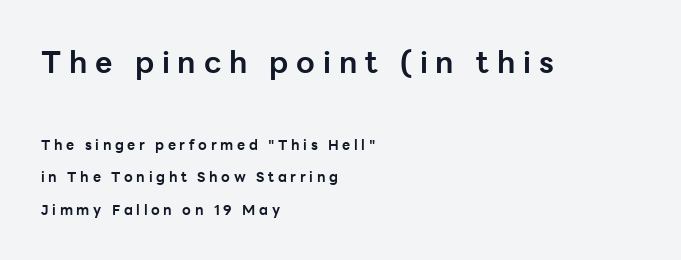
Q: Is the text bold? A: Yes.
Q: Is the text italic (slanted)? A: No, it is upright.
Q: Is the typeface a serif or a sans-serif typeface? A: Sans-serif.
Q: Is the text underlined? A: No.
Q: How is the paragraph aligned? A: Left-aligned.
Q: Is the spacing between letters normal or unusually wide? A: Unusually wide.
Q: Is the spacing between lines tight, normal or loose? A: Loose.
Q: Which block of text is set in a larger size, the first (top) or the second (bottom)? A: The first (top) one.
Q: Width (condensed, normal, or wide)? A: Normal.
Q: Stroke contrast? A: Low.
Q: x-height? A: Medium.
Q: Monospaced? A: No.
